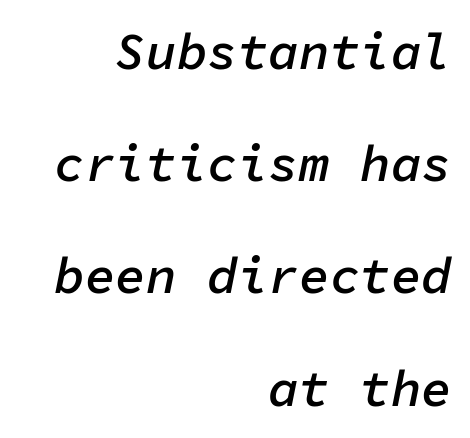
Q: Is the text bold? A: Semi-bold.
Q: Is the text italic (slanted)? A: Yes, it leans right by about 11 degrees.
Q: Is the text underlined? A: No.
Q: How is the paragraph aligned? A: Right-aligned.
Q: Is the spacing between letters normal or unusually wide? A: Normal.
Q: Is the spacing between lines tight, normal or loose? A: Loose.
Q: Width (condensed, normal, or wide)? A: Normal.
Q: Stroke contrast? A: Low.
Q: x-height? A: Medium.
Q: Monospaced? A: Yes.
